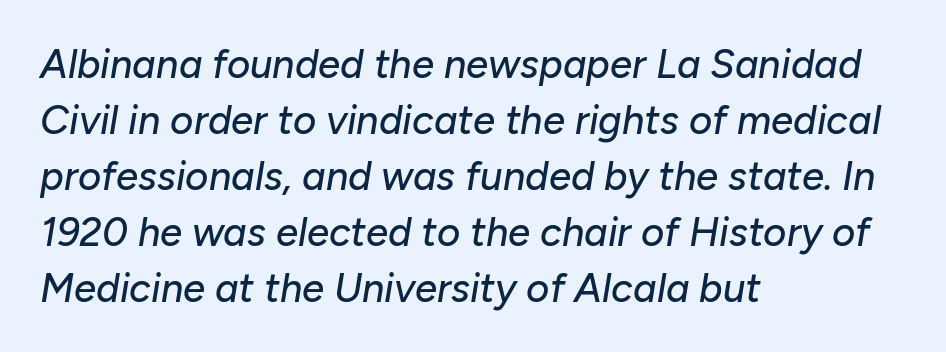
The image shows 40 px text type, italic (leaning right); set left-aligned, normal line spacing (1.4x), normal letter spacing, not underlined; low stroke contrast and a medium x-height.
